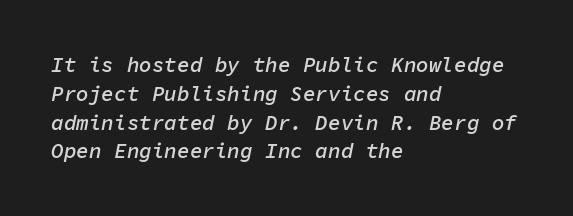
Slant detected: the letters are inclined. The area under the type is left untouched. This sample uses plain, unmodified letter spacing. Reading down the block, your eye returns to a fixed left position each line. One glance says typical: line gaps are just what's usual.
